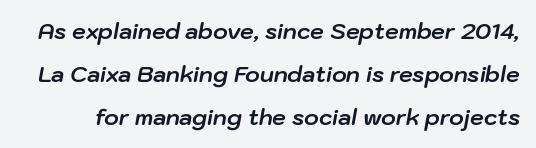
The image shows 22 px bold type, italic (leaning right); set loose line spacing (1.95x), normal letter spacing, not underlined.
